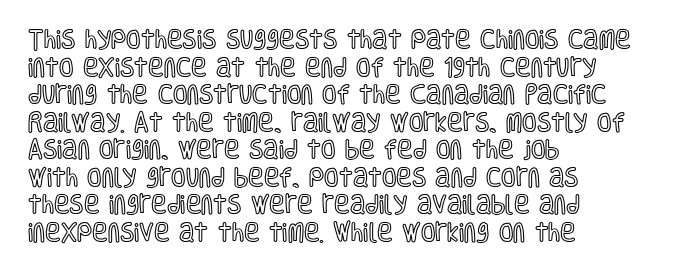
Q: Is the text italic (slanted)? A: No, it is upright.
Q: Is the text underlined? A: No.
Q: How is the paragraph aligned? A: Left-aligned.
Q: Is the spacing between letters normal or unusually wide? A: Normal.
Q: Is the spacing between lines tight, normal or loose? A: Normal.
